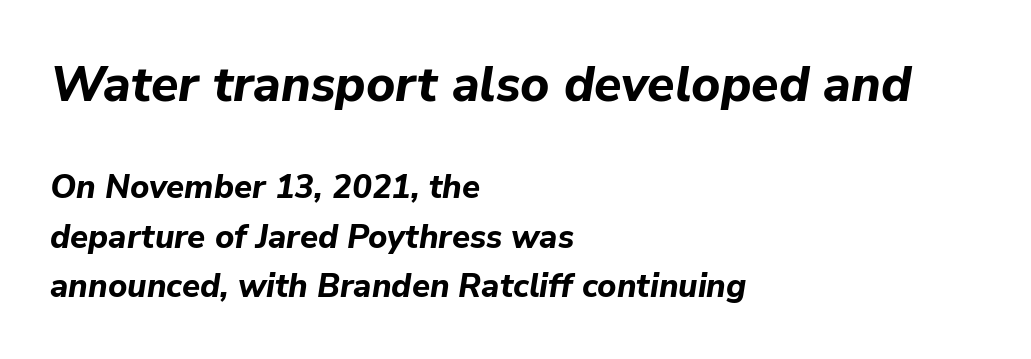
This is oblique type, the kind used for emphasis or titles. This sample keeps an unexceptional amount of space between lines. Note the varied advance widths — an 'i' is clearly narrower than an 'm'. Only glyphs here, with clear space below each row. The compositor pushed each line to the left boundary.
